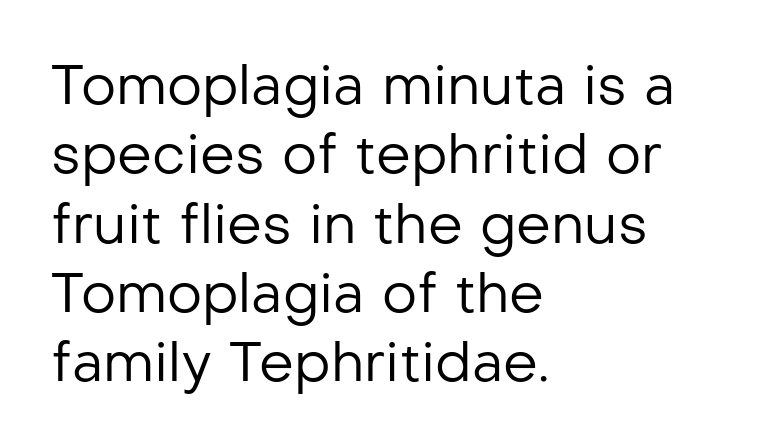
The image shows 55 px regular-weight sans-serif type, upright; set left-aligned, normal line spacing (1.26x), normal letter spacing, not underlined; low stroke contrast and a medium x-height.
